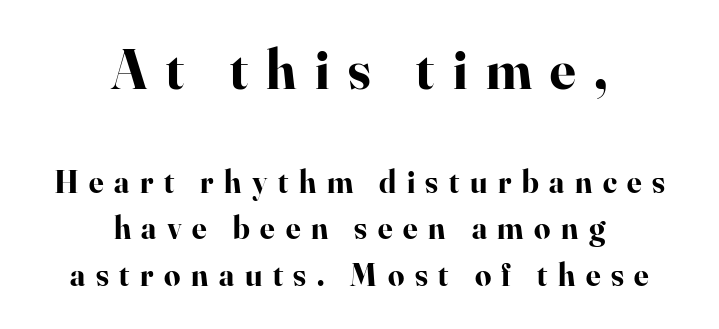
{"serif": "yes", "italic": "no", "bold": "yes", "weight": "bold", "width": "normal", "stroke_contrast": "high", "x_height": "small", "monospaced": "no", "underline": "no", "align": "center", "line_spacing": "normal", "line_spacing_ratio": 1.46, "letter_spacing": "wide", "letter_spacing_em": 0.33, "larger_block": "first", "size_ratio": 1.75, "glyph_px": 56}
